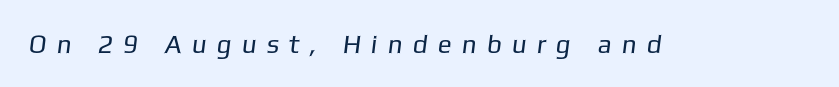
Q: Is the text bold? A: No.
Q: Is the text underlined? A: No.
Q: Is the spacing between letters normal or unusually wide? A: Unusually wide.
